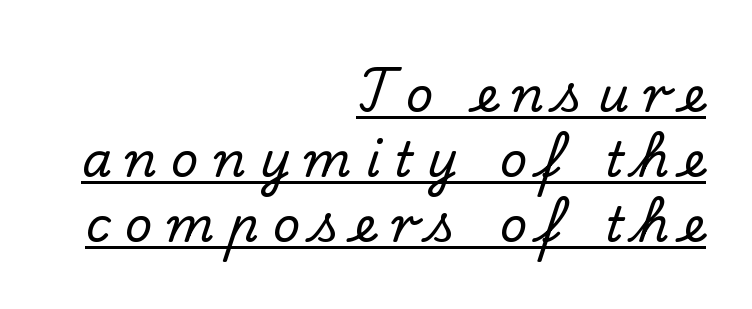
Compared with undecorated copy, this sample adds a rule below the words. The line-height multiplier appears to be the usual default. Font category for this specimen: serif. This sample has the flowing, uneven cadence of proportional lettering. Letter spacing: wide.
